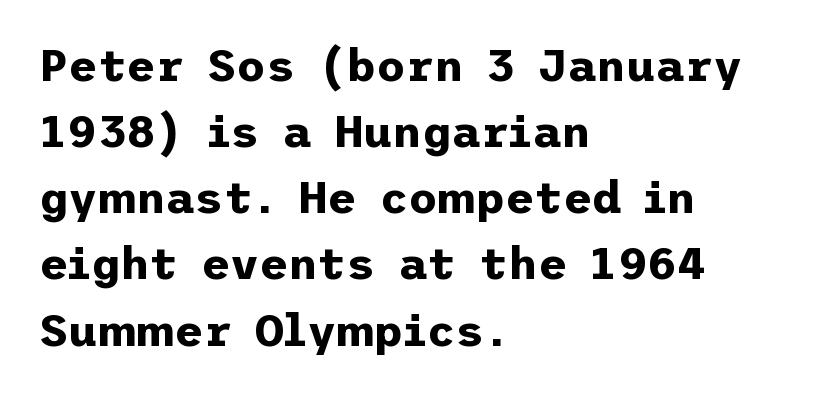
Q: Is the text bold? A: Yes.
Q: Is the text italic (slanted)? A: No, it is upright.
Q: Is the typeface a serif or a sans-serif typeface? A: Sans-serif.
Q: Is the text underlined? A: No.
Q: How is the paragraph aligned? A: Left-aligned.
Q: Is the spacing between letters normal or unusually wide? A: Normal.
Q: Is the spacing between lines tight, normal or loose? A: Normal.
Q: Width (condensed, normal, or wide)? A: Normal.
Q: Stroke contrast? A: Low.
Q: x-height? A: Medium.
